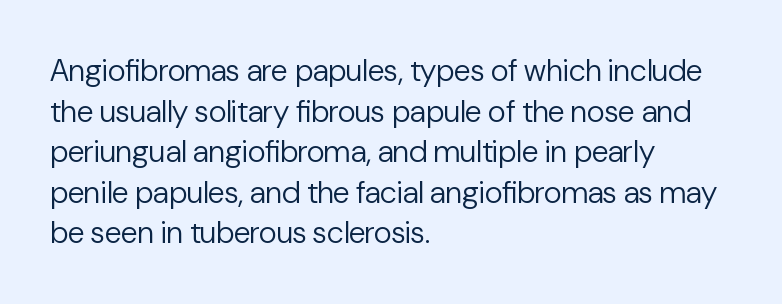
Q: Is the text bold? A: No.
Q: Is the text italic (slanted)? A: No, it is upright.
Q: Is the typeface a serif or a sans-serif typeface? A: Sans-serif.
Q: Is the text underlined? A: No.
Q: How is the paragraph aligned? A: Left-aligned.
Q: Is the spacing between letters normal or unusually wide? A: Normal.
Q: Is the spacing between lines tight, normal or loose? A: Normal.
Q: Width (condensed, normal, or wide)? A: Normal.
Q: Stroke contrast? A: Low.
Q: x-height? A: Medium.
Q: Monospaced? A: No.
